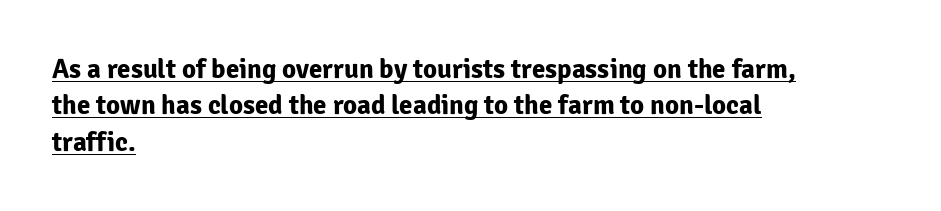
{"italic": "no", "bold": "yes", "underline": "yes", "align": "left", "line_spacing": "normal", "line_spacing_ratio": 1.35, "letter_spacing": "normal", "letter_spacing_em": 0.0, "glyph_px": 27}
